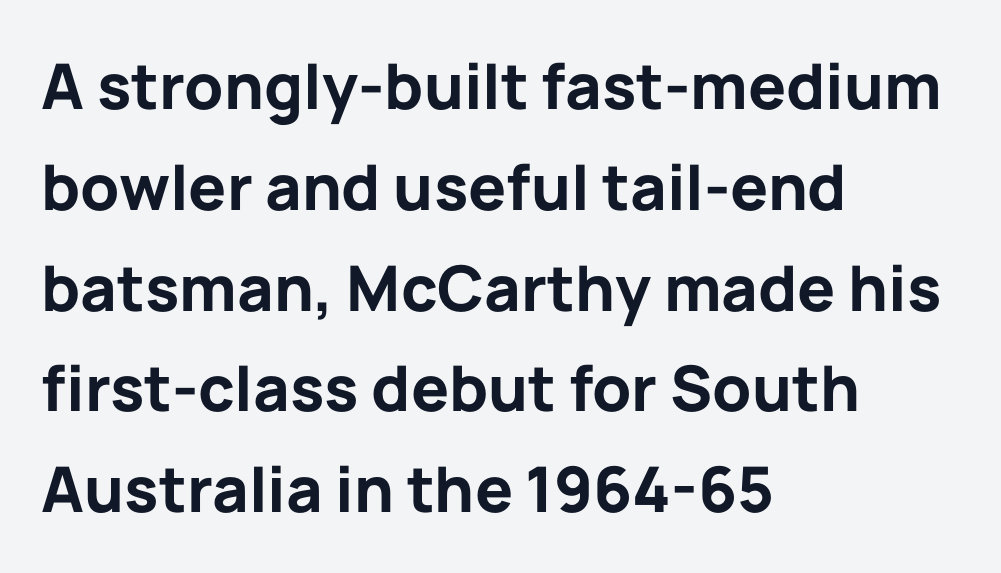
Q: Is the text bold? A: Yes.
Q: Is the text italic (slanted)? A: No, it is upright.
Q: Is the typeface a serif or a sans-serif typeface? A: Sans-serif.
Q: Is the text underlined? A: No.
Q: How is the paragraph aligned? A: Left-aligned.
Q: Is the spacing between letters normal or unusually wide? A: Normal.
Q: Is the spacing between lines tight, normal or loose? A: Normal.
Q: Width (condensed, normal, or wide)? A: Normal.
Q: Stroke contrast? A: Low.
Q: x-height? A: Medium.
Q: Monospaced? A: No.
